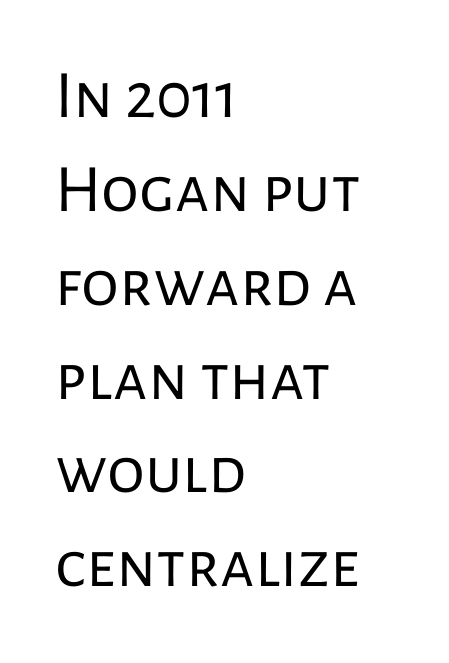
The image shows 68 px regular-weight sans-serif type, upright; set left-aligned, normal line spacing (1.38x), normal letter spacing, not underlined; low stroke contrast and a medium x-height.
